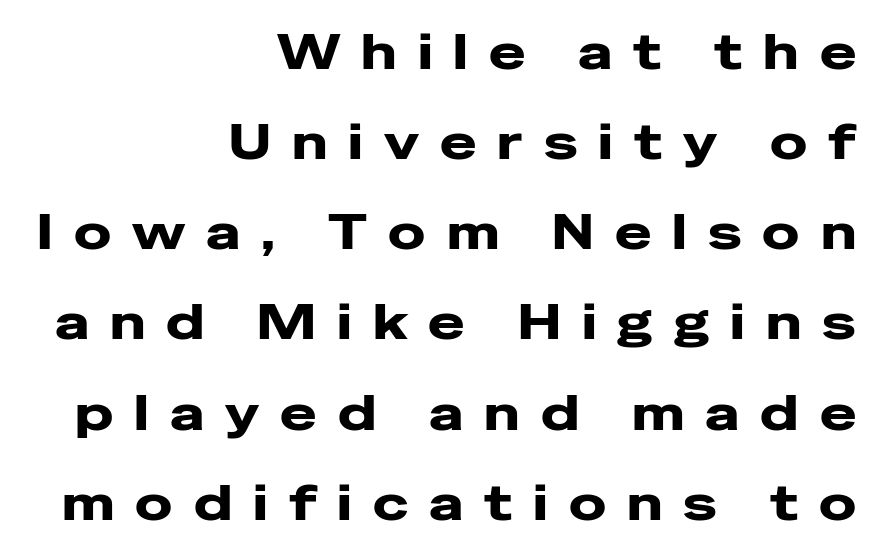
The image shows 49 px wide sans-serif type, upright; set right-aligned, line spacing 1.84x, unusually wide letter spacing (+0.43 em), not underlined; low stroke contrast and a medium x-height.
